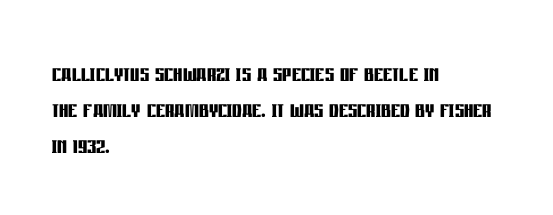
{"serif": "no", "italic": "no", "bold": "yes", "weight": "semibold", "width": "condensed", "stroke_contrast": "low", "x_height": "large", "monospaced": "no", "underline": "no", "align": "left", "line_spacing": "normal", "line_spacing_ratio": 1.25, "letter_spacing": "normal", "letter_spacing_em": 0.0, "glyph_px": 29}
